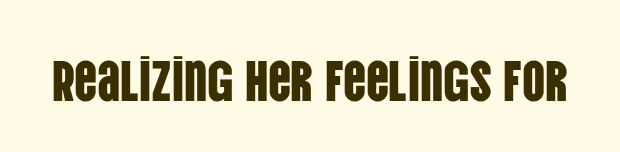
Q: Is the text italic (slanted)? A: No, it is upright.
Q: Is the typeface a serif or a sans-serif typeface? A: Sans-serif.
Q: Is the text underlined? A: No.
Q: Is the spacing between letters normal or unusually wide? A: Normal.
Q: Width (condensed, normal, or wide)? A: Condensed.
Q: Stroke contrast? A: Low.
Q: x-height? A: Large.
Q: Monospaced? A: No.
